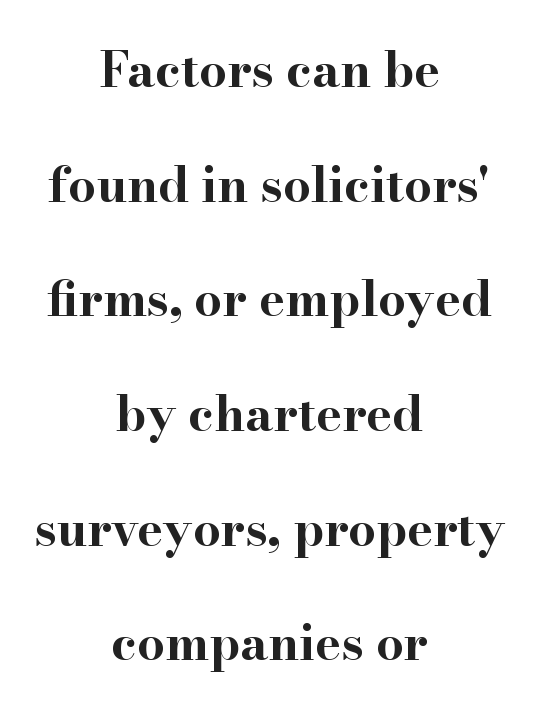
{"serif": "yes", "italic": "no", "bold": "yes", "weight": "bold", "width": "wide", "stroke_contrast": "high", "x_height": "small", "monospaced": "no", "underline": "no", "align": "center", "line_spacing": "loose", "line_spacing_ratio": 2.34, "letter_spacing": "normal", "letter_spacing_em": 0.0, "glyph_px": 49}
